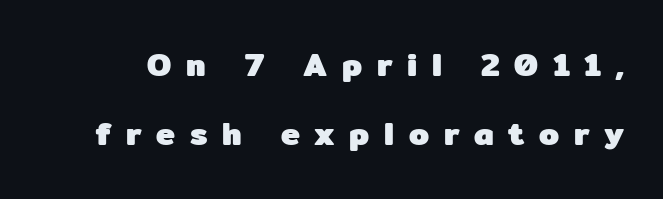
The image shows 32 px heavy sans-serif type, upright; set loose line spacing (2.17x), unusually wide letter spacing (+0.46 em), not underlined; low stroke contrast and a medium x-height.
